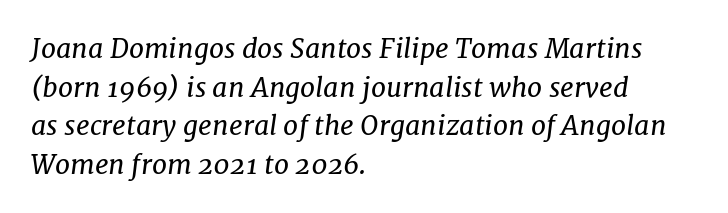
Q: Is the text bold? A: No.
Q: Is the text italic (slanted)? A: Yes, it leans right by about 7 degrees.
Q: Is the text underlined? A: No.
Q: How is the paragraph aligned? A: Left-aligned.
Q: Is the spacing between letters normal or unusually wide? A: Normal.
Q: Is the spacing between lines tight, normal or loose? A: Normal.
